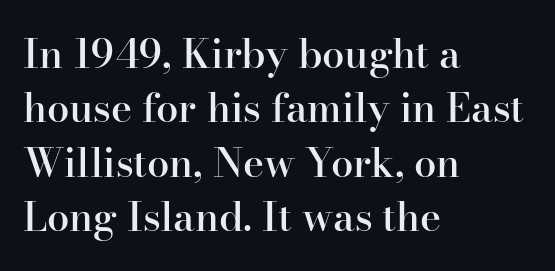
Q: Is the text bold? A: Semi-bold.
Q: Is the text italic (slanted)? A: No, it is upright.
Q: Is the typeface a serif or a sans-serif typeface? A: Serif.
Q: Is the text underlined? A: No.
Q: How is the paragraph aligned? A: Left-aligned.
Q: Is the spacing between letters normal or unusually wide? A: Normal.
Q: Is the spacing between lines tight, normal or loose? A: Normal.
Q: Width (condensed, normal, or wide)? A: Normal.
Q: Stroke contrast? A: High.
Q: x-height? A: Small.
Q: Monospaced? A: No.
